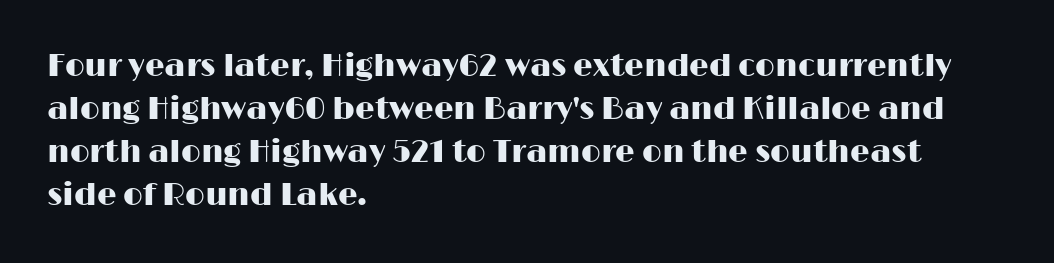
The rendering keeps characters at their native spacing. These lines are rendered in a variable-pitch font. Does the copy run flush right? No — it runs flush left. The gap between lines stays unmarked.
